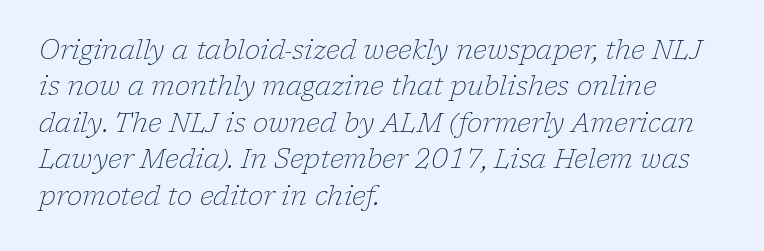
The image shows 26 px text type, italic (leaning right); set left-aligned, normal line spacing (1.4x), normal letter spacing, not underlined.
